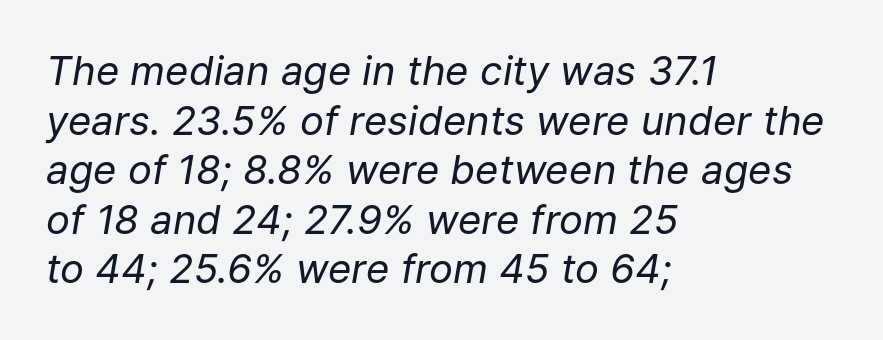
The image shows 40 px regular-weight type, italic (leaning right); set left-aligned, line spacing 1.24x, normal letter spacing, not underlined; low stroke contrast and a medium x-height.
